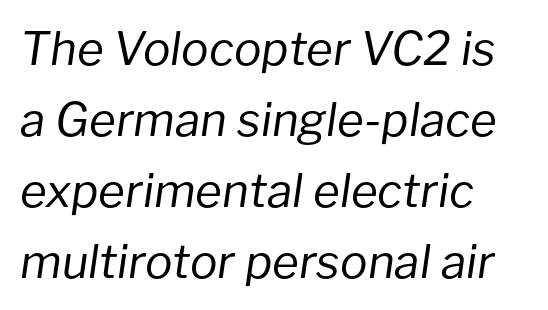
Successive baselines arrive at the customary interval. Note the varied advance widths — an 'i' is clearly narrower than an 'm'. Is the type heavy? It reads as light-to-regular instead. Slanted lettering throughout. Horizontally, the lines are justified to the leading edge only. The baseline area is clear.
